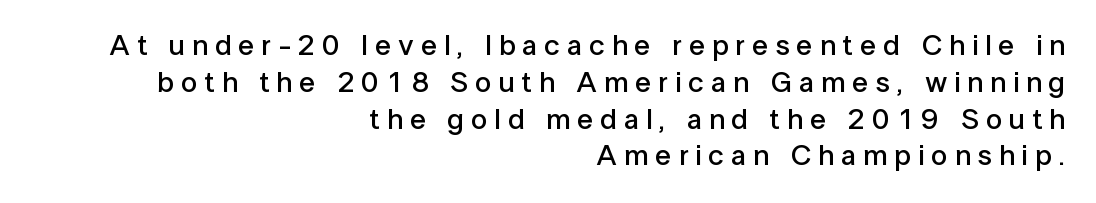
Q: Is the text bold? A: Semi-bold.
Q: Is the text italic (slanted)? A: No, it is upright.
Q: Is the typeface a serif or a sans-serif typeface? A: Sans-serif.
Q: Is the text underlined? A: No.
Q: How is the paragraph aligned? A: Right-aligned.
Q: Is the spacing between letters normal or unusually wide? A: Unusually wide.
Q: Is the spacing between lines tight, normal or loose? A: Normal.
Q: Width (condensed, normal, or wide)? A: Normal.
Q: Stroke contrast? A: Low.
Q: x-height? A: Medium.
Q: Monospaced? A: No.
